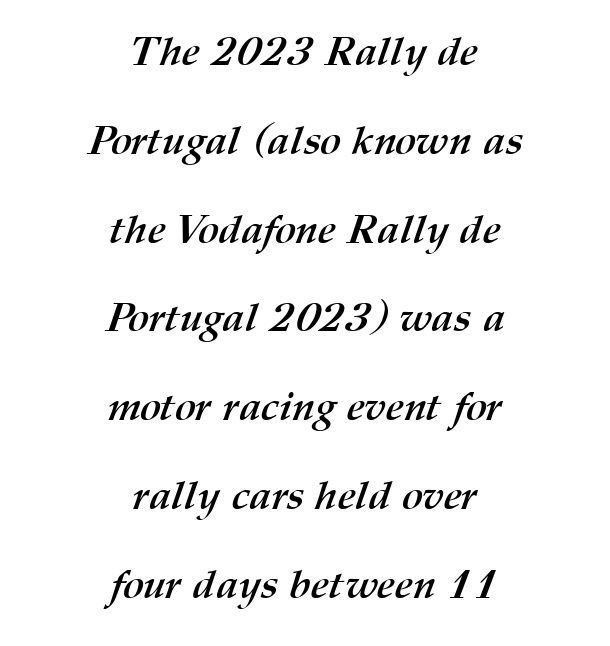
The image shows 40 px semibold type; set centered, loose line spacing (2.22x), normal letter spacing, not underlined; medium stroke contrast and a medium x-height.
